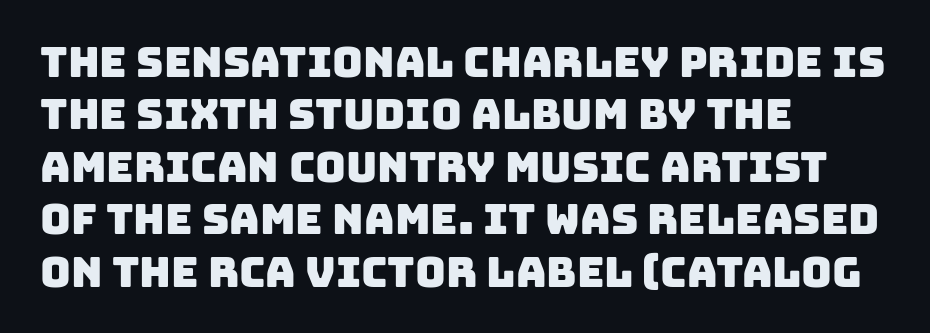
Q: Is the typeface a serif or a sans-serif typeface? A: Sans-serif.
Q: Is the text underlined? A: No.
Q: How is the paragraph aligned? A: Left-aligned.
Q: Is the spacing between letters normal or unusually wide? A: Normal.
Q: Is the spacing between lines tight, normal or loose? A: Normal.
Q: Width (condensed, normal, or wide)? A: Normal.
Q: Stroke contrast? A: Low.
Q: x-height? A: Large.
Q: Monospaced? A: No.
